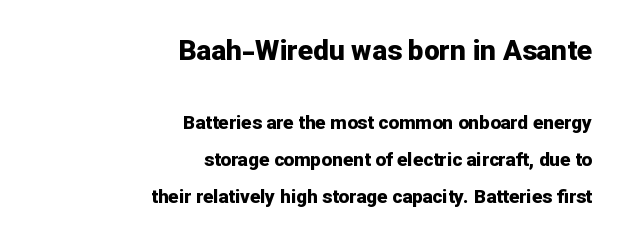
Where is the straight margin? On the right. Characters follow at the spacing the type designer built in. Letters rest on an invisible, unmarked baseline. As a designer I'd log this as weight 700, bold. What kind of face is this? One without serifs — a sans.
